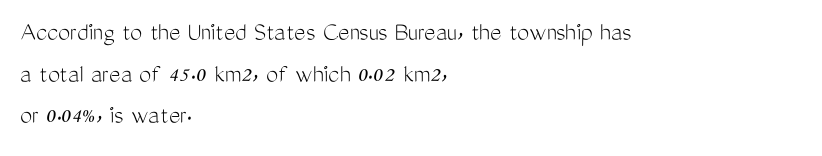
Q: Is the text bold? A: No.
Q: Is the text italic (slanted)? A: No, it is upright.
Q: Is the text underlined? A: No.
Q: How is the paragraph aligned? A: Left-aligned.
Q: Is the spacing between letters normal or unusually wide? A: Normal.
Q: Is the spacing between lines tight, normal or loose? A: Normal.
